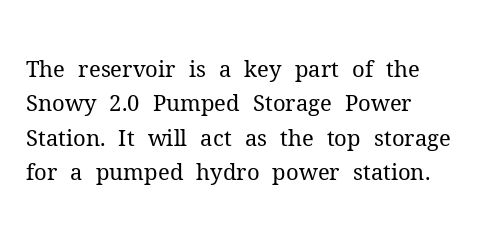
The image shows 22 px text type, upright; set left-aligned, normal line spacing (1.56x), normal letter spacing, not underlined.
